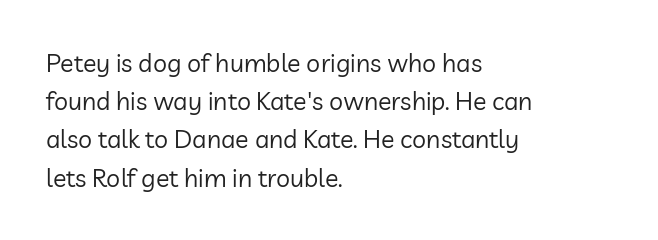
The glyphs are unaccompanied by any horizontal stroke below them. Posture: vertical. These lines keep a tight, regular rhythm from letter to letter. Interline gaps are of average width in this sample. The paragraph shown leans on its left margin.
